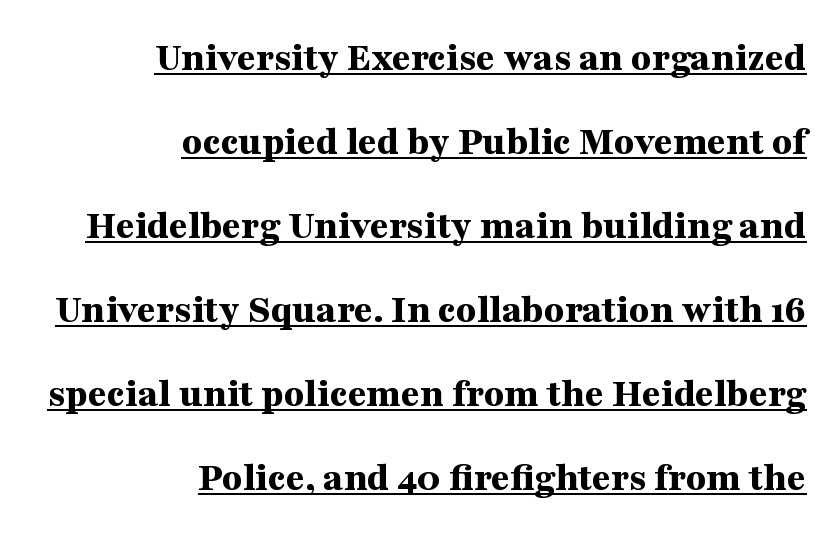
Q: Is the text bold? A: Yes.
Q: Is the text italic (slanted)? A: No, it is upright.
Q: Is the typeface a serif or a sans-serif typeface? A: Serif.
Q: Is the text underlined? A: Yes.
Q: How is the paragraph aligned? A: Right-aligned.
Q: Is the spacing between letters normal or unusually wide? A: Normal.
Q: Is the spacing between lines tight, normal or loose? A: Loose.
Q: Width (condensed, normal, or wide)? A: Wide.
Q: Stroke contrast? A: Medium.
Q: x-height? A: Medium.
Q: Monospaced? A: No.
